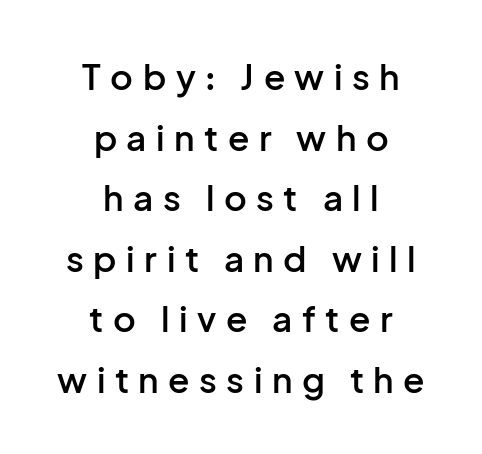
Q: Is the text bold? A: Semi-bold.
Q: Is the text italic (slanted)? A: No, it is upright.
Q: Is the typeface a serif or a sans-serif typeface? A: Sans-serif.
Q: Is the text underlined? A: No.
Q: How is the paragraph aligned? A: Centered.
Q: Is the spacing between letters normal or unusually wide? A: Unusually wide.
Q: Width (condensed, normal, or wide)? A: Normal.
Q: Stroke contrast? A: Low.
Q: x-height? A: Medium.
Q: Monospaced? A: No.
